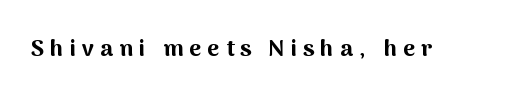
Q: Is the text bold? A: Yes.
Q: Is the text italic (slanted)? A: No, it is upright.
Q: Is the text underlined? A: No.
Q: Is the spacing between letters normal or unusually wide? A: Unusually wide.
